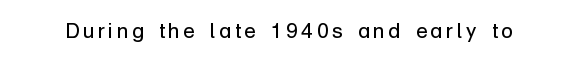
{"italic": "no", "bold": "no", "underline": "no", "glyph_px": 21}
